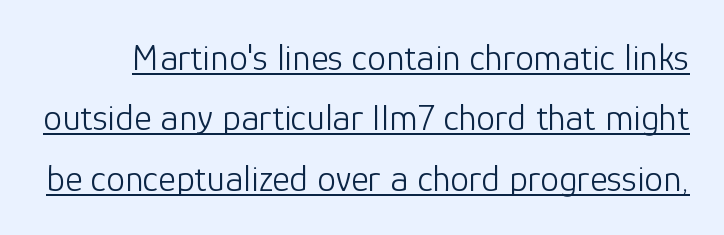
Check the space under the baseline: a stroke is drawn there. The glyphs in this specimen are sans serif. Glyph-to-glyph distance matches everyday printed text. The weight would be labelled regular, book, light, or lighter still.
